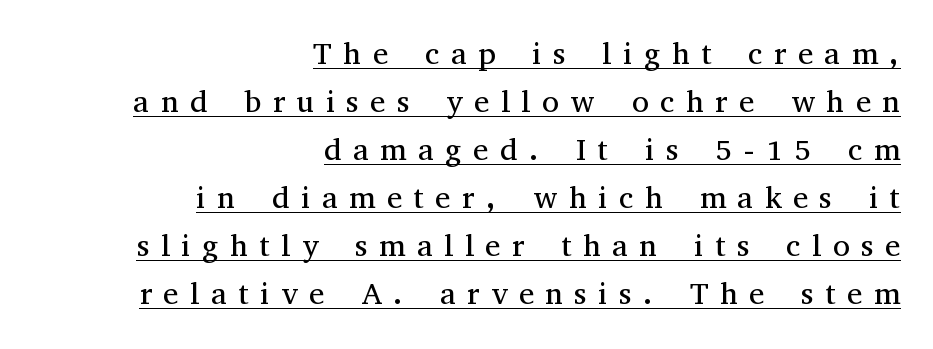
{"serif": "yes", "italic": "no", "bold": "no", "weight": "regular", "width": "normal", "stroke_contrast": "medium", "x_height": "medium", "monospaced": "no", "underline": "yes", "align": "right", "line_spacing": "normal", "line_spacing_ratio": 1.55, "letter_spacing": "wide", "letter_spacing_em": 0.37, "glyph_px": 31}
